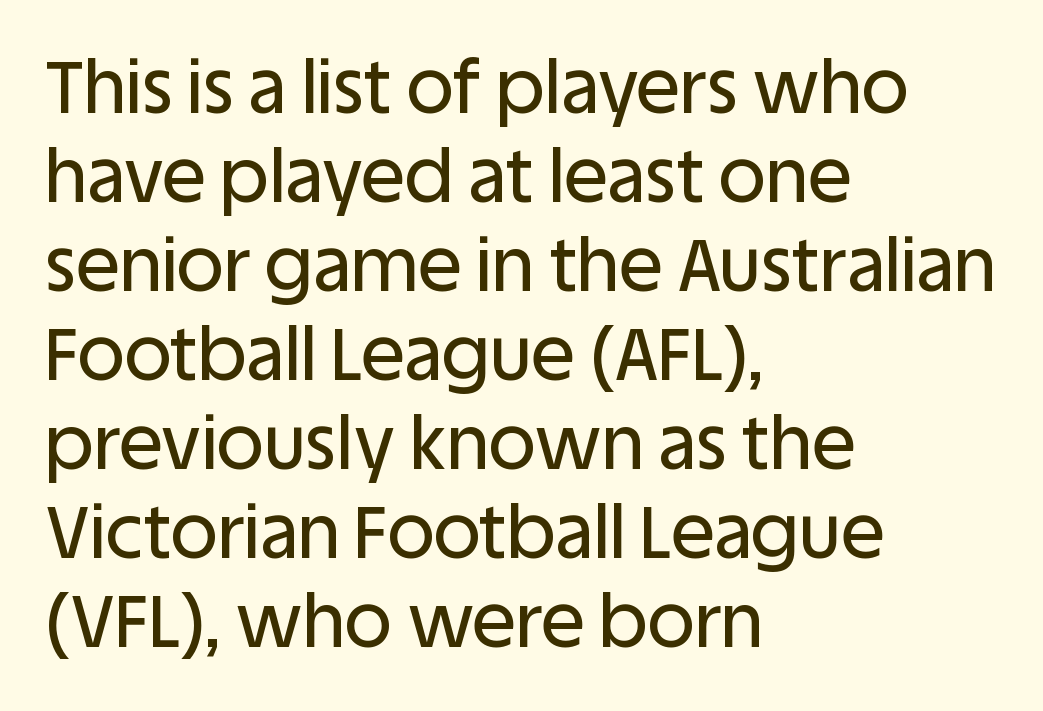
Type without underlining. Ordinary non-slanted type is in use. I'd call this a sans setting — the letters go barefoot. Varying glyph widths throughout — classic text-font behaviour. Alignment: flush left.
